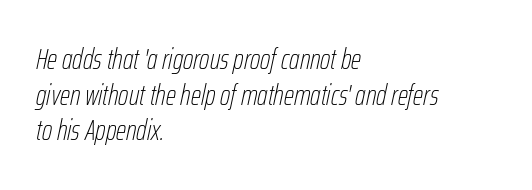
{"italic": "yes", "lean": "right", "slant_degrees": 12, "bold": "no", "weight": "thin", "width": "condensed", "stroke_contrast": "low", "x_height": "medium", "monospaced": "no", "underline": "no", "align": "left", "line_spacing_ratio": 1.23, "letter_spacing": "normal", "letter_spacing_em": 0.0, "glyph_px": 29}
